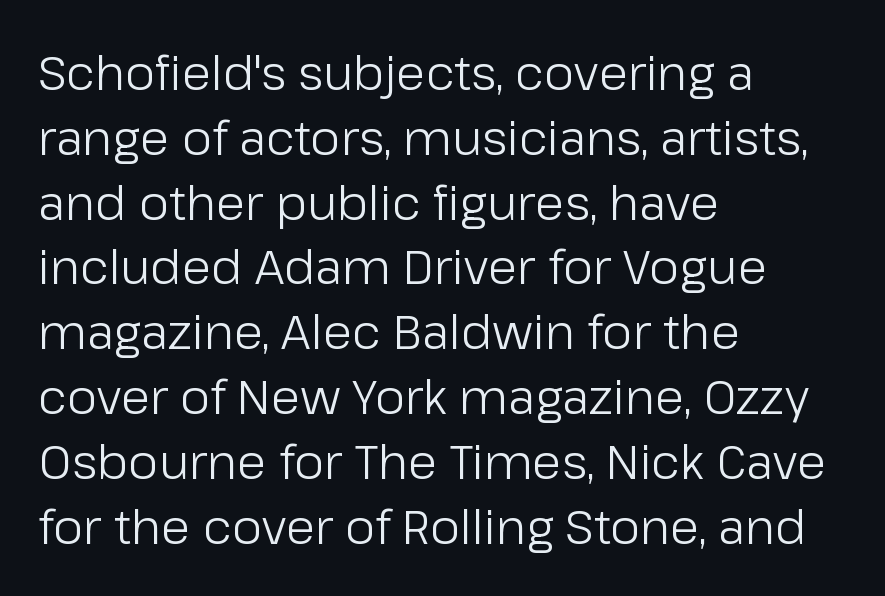
The image shows 48 px light sans-serif type, upright; set left-aligned, normal line spacing (1.35x), normal letter spacing, not underlined; low stroke contrast and a medium x-height.
